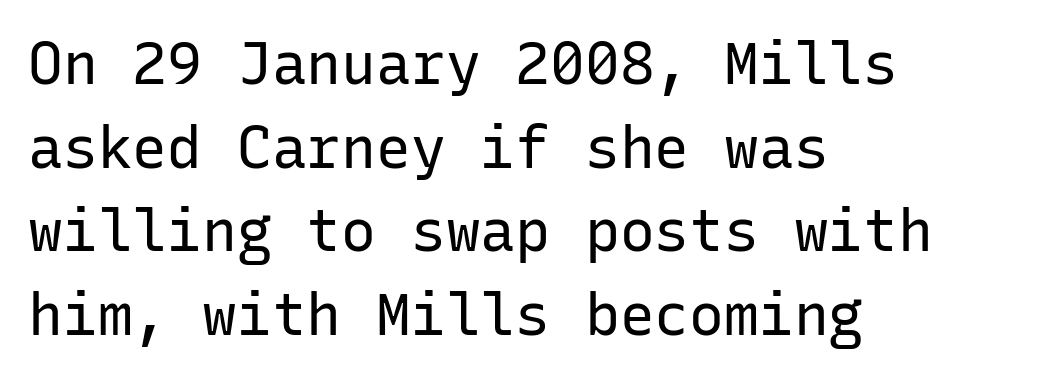
Q: Is the text bold? A: No.
Q: Is the text italic (slanted)? A: No, it is upright.
Q: Is the typeface a serif or a sans-serif typeface? A: Sans-serif.
Q: Is the text underlined? A: No.
Q: How is the paragraph aligned? A: Left-aligned.
Q: Is the spacing between letters normal or unusually wide? A: Normal.
Q: Is the spacing between lines tight, normal or loose? A: Normal.
Q: Width (condensed, normal, or wide)? A: Normal.
Q: Stroke contrast? A: Low.
Q: x-height? A: Medium.
Q: Monospaced? A: Yes.
